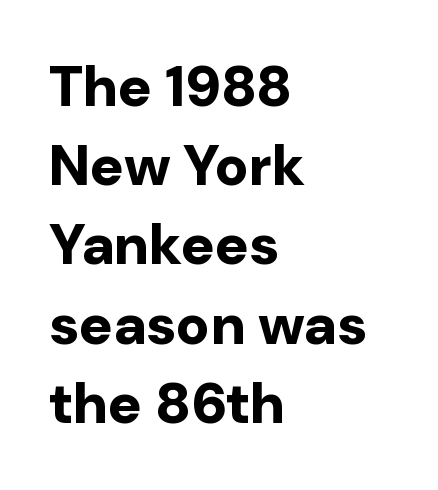
The image shows 57 px bold sans-serif type, upright; set left-aligned, normal line spacing (1.39x), normal letter spacing, not underlined; low stroke contrast and a medium x-height.
